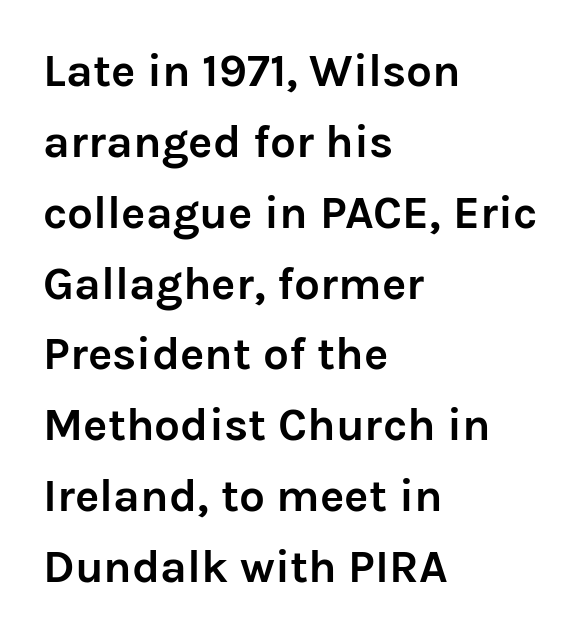
Notice how descenders clear the ascenders below comfortably — that's standard leading. These words are printed bold, with thick strokes throughout. Which margin do the lines hug? The left one — the right edge is uneven. Font category for this specimen: sans-serif. Look at the tracking — it's just the regular setting, nothing added.
